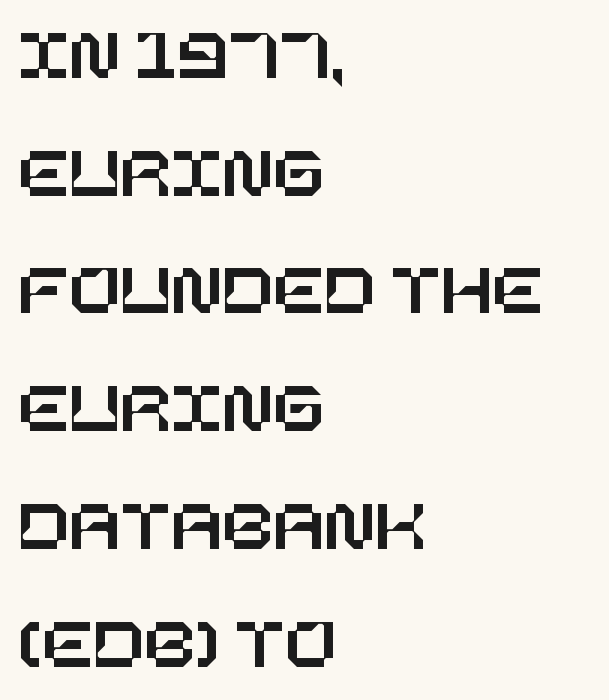
Q: Is the text italic (slanted)? A: No, it is upright.
Q: Is the text underlined? A: No.
Q: How is the paragraph aligned? A: Left-aligned.
Q: Is the spacing between letters normal or unusually wide? A: Normal.
Q: Is the spacing between lines tight, normal or loose? A: Normal.
Q: Width (condensed, normal, or wide)? A: Normal.
Q: Stroke contrast? A: Low.
Q: x-height? A: Large.
